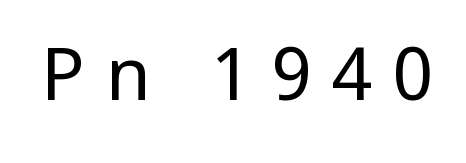
{"serif": "no", "italic": "no", "bold": "no", "weight": "regular", "width": "condensed", "stroke_contrast": "low", "x_height": "large", "monospaced": "no", "underline": "no", "letter_spacing": "wide", "letter_spacing_em": 0.28, "glyph_px": 73}
